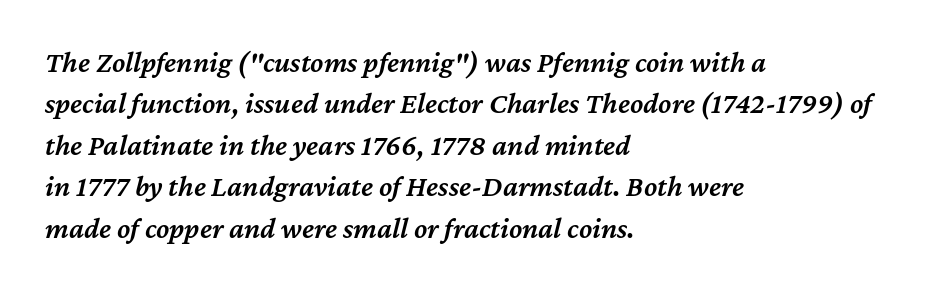
{"italic": "yes", "lean": "right", "slant_degrees": 12, "bold": "semi", "weight": "semibold", "width": "normal", "stroke_contrast": "medium", "x_height": "medium", "monospaced": "no", "underline": "no", "align": "left", "line_spacing": "normal", "line_spacing_ratio": 1.38, "letter_spacing": "normal", "letter_spacing_em": 0.0, "glyph_px": 30}
